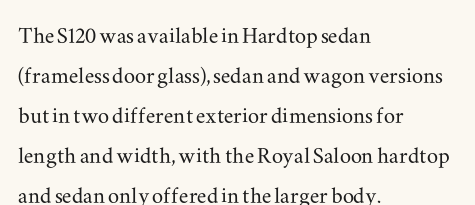
The image shows 28 px wide serif type, upright; set left-aligned, normal line spacing (1.43x), normal letter spacing, not underlined; medium stroke contrast and a small x-height.
